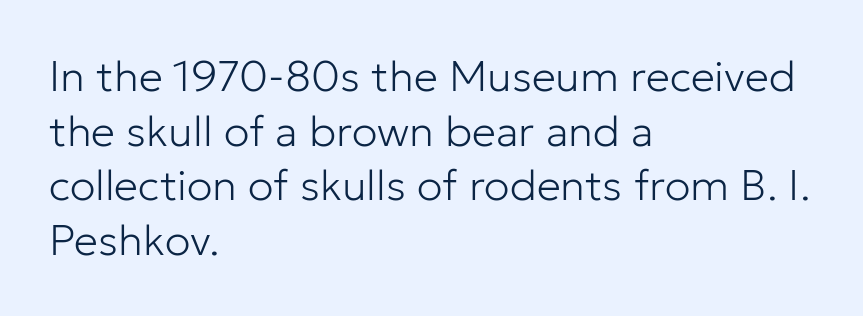
{"serif": "no", "italic": "no", "bold": "no", "weight": "light", "width": "normal", "stroke_contrast": "low", "x_height": "medium", "monospaced": "no", "underline": "no", "align": "left", "line_spacing": "normal", "line_spacing_ratio": 1.27, "letter_spacing": "normal", "letter_spacing_em": 0.0, "glyph_px": 43}
